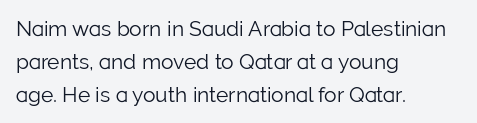
Q: Is the text bold? A: No.
Q: Is the text italic (slanted)? A: No, it is upright.
Q: Is the text underlined? A: No.
Q: How is the paragraph aligned? A: Left-aligned.
Q: Is the spacing between letters normal or unusually wide? A: Normal.
Q: Is the spacing between lines tight, normal or loose? A: Normal.
